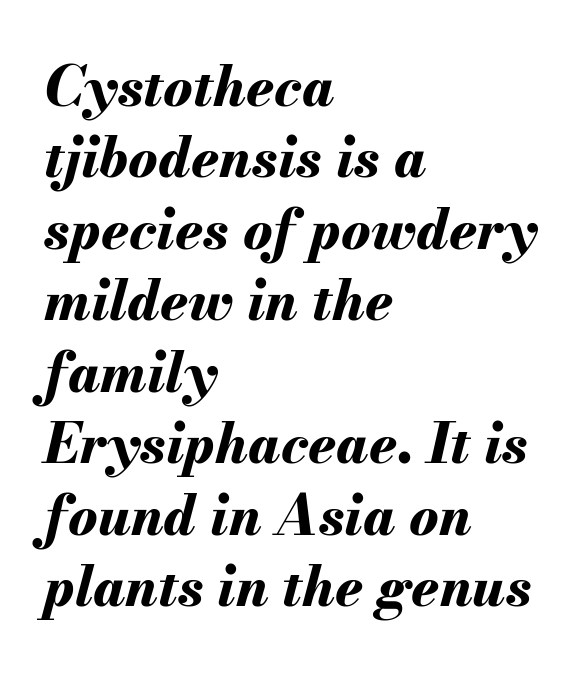
Q: Is the text bold? A: Yes.
Q: Is the text italic (slanted)? A: Yes, it leans right by about 13 degrees.
Q: Is the text underlined? A: No.
Q: How is the paragraph aligned? A: Left-aligned.
Q: Is the spacing between letters normal or unusually wide? A: Normal.
Q: Is the spacing between lines tight, normal or loose? A: Normal.
Q: Width (condensed, normal, or wide)? A: Normal.
Q: Stroke contrast? A: Medium.
Q: x-height? A: Small.
Q: Monospaced? A: No.
